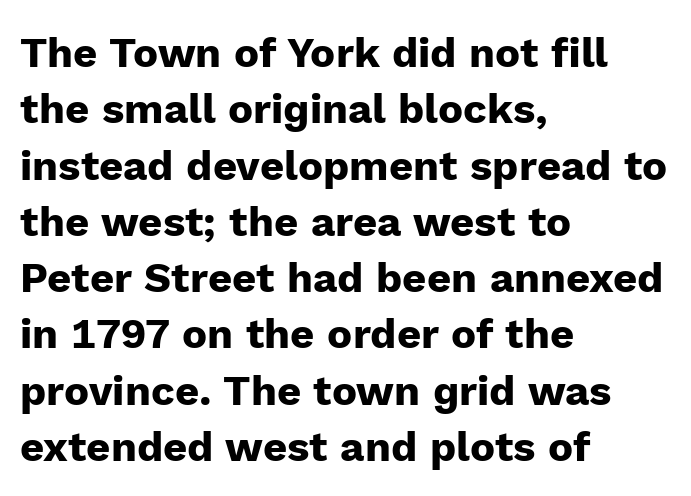
Just letters on the line, the space beneath them empty. This sample uses an upright cut, with every glyph sitting square on the baseline. The horizontal fit of the characters is conventional and even. Students, observe: this is what conventionally led text looks like. The glyphs have the mass of a bold cut.
